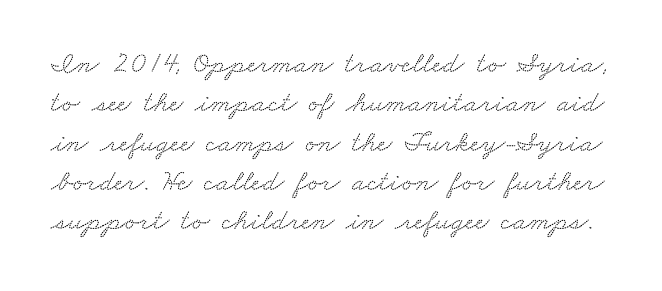
What stands out about the letter spacing? Nothing — it is the standard amount. A typesetter would call this proportional, since set widths differ per character. Has an underline been added? It has not. Does the leading feel generous? No, just average.
